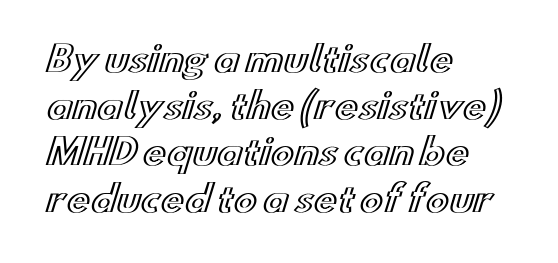
The image shows 35 px wide type; set left-aligned, normal line spacing (1.33x), normal letter spacing, not underlined; a small x-height.
